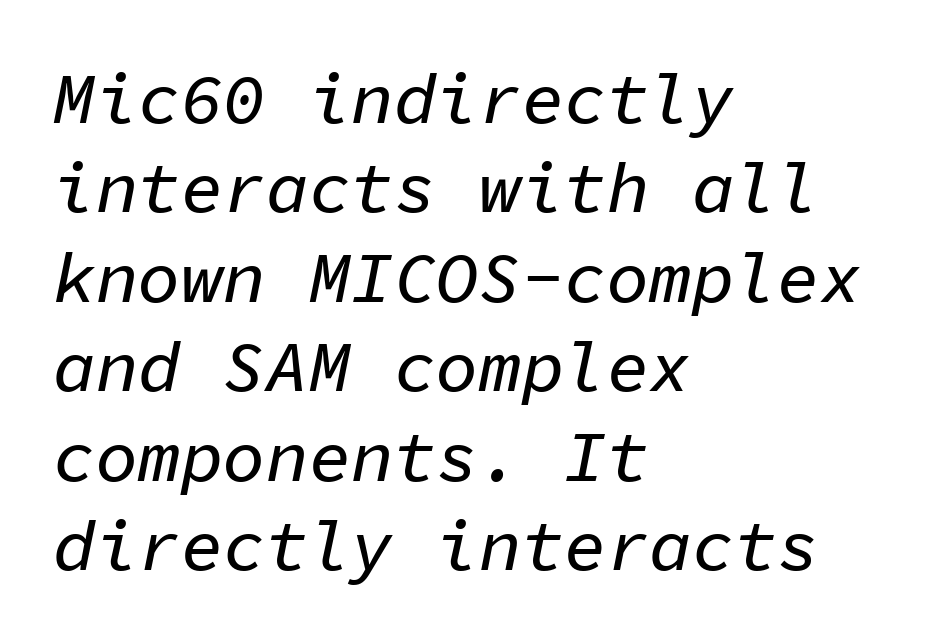
The image shows 71 px text type, italic (leaning right), monospaced; set left-aligned, normal line spacing (1.26x), normal letter spacing, not underlined; low stroke contrast and a medium x-height.
